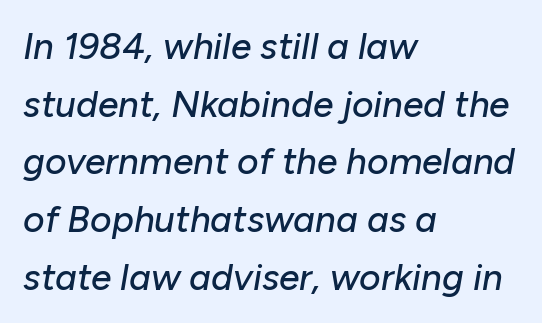
Style check: oblique. A typesetter would call this zero additional tracking. The specimen omits any rule beneath the text block's lines. The compositor pushed each line to the left boundary. Normally led — the rows are evenly, conventionally spaced.
